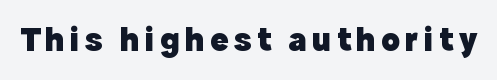
Q: Is the text bold? A: Yes.
Q: Is the text italic (slanted)? A: No, it is upright.
Q: Is the typeface a serif or a sans-serif typeface? A: Sans-serif.
Q: Is the text underlined? A: No.
Q: Width (condensed, normal, or wide)? A: Normal.
Q: x-height? A: Medium.
Q: Monospaced? A: No.
